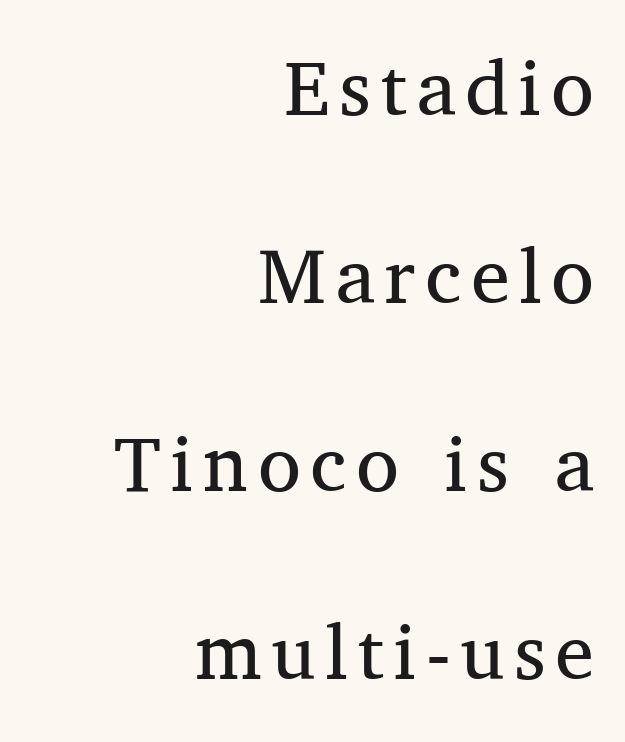
{"serif": "yes", "italic": "no", "bold": "no", "weight": "regular", "width": "normal", "stroke_contrast": "medium", "x_height": "medium", "monospaced": "no", "underline": "no", "align": "right", "line_spacing": "loose", "line_spacing_ratio": 2.41, "glyph_px": 78}
